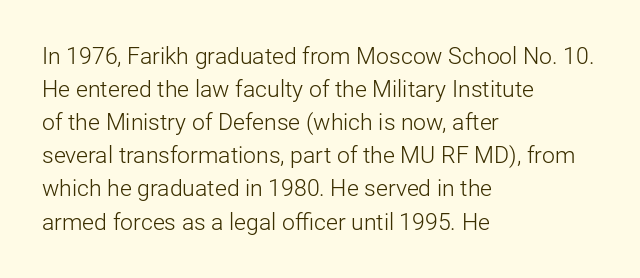
The image shows 23 px text type, upright; set left-aligned, normal line spacing (1.44x), normal letter spacing, not underlined.
